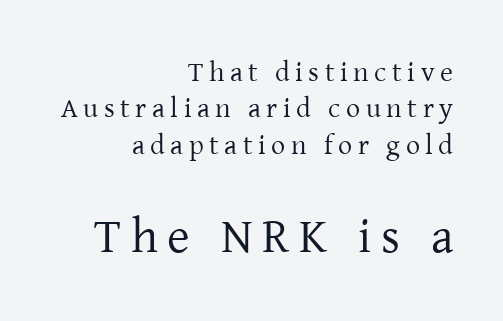
{"serif": "yes", "italic": "no", "bold": "no", "weight": "regular", "width": "normal", "stroke_contrast": "low", "x_height": "medium", "monospaced": "no", "underline": "no", "align": "right", "line_spacing": "normal", "line_spacing_ratio": 1.3, "letter_spacing": "wide", "letter_spacing_em": 0.2, "larger_block": "second", "size_ratio": 1.75, "glyph_px": 49}
